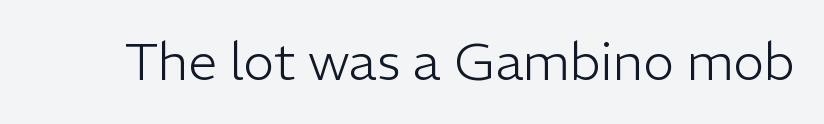
A bare baseline throughout the passage. No heavy texture on the line: the type isn't bold. The axis of the letterforms is exactly vertical. Is this a sans? Yes — the strokes have no serifs.
